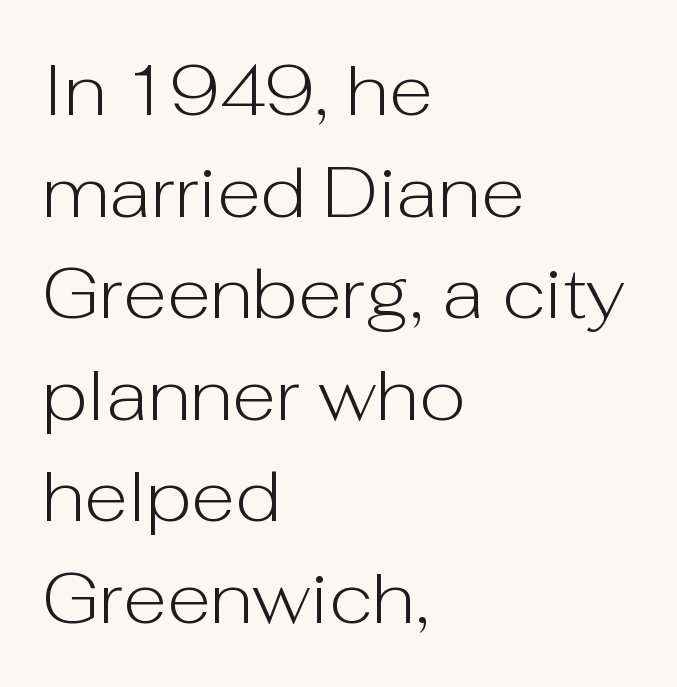
Spacing verdict: proportional, widths tailored to each character. To sum up the face: it is a sans, with no serifs. Heaviness? Minimal to ordinary, like unemphasized prose. Beneath every word, the page is bare. Short note: letters normally spaced. Where is the straight margin? On the left.
